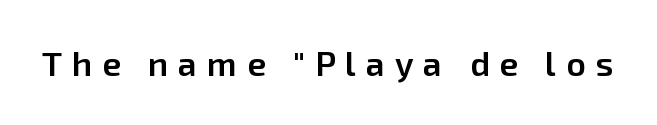
The image shows 34 px semibold sans-serif type, upright; set unusually wide letter spacing (+0.29 em), not underlined; low stroke contrast and a medium x-height.
